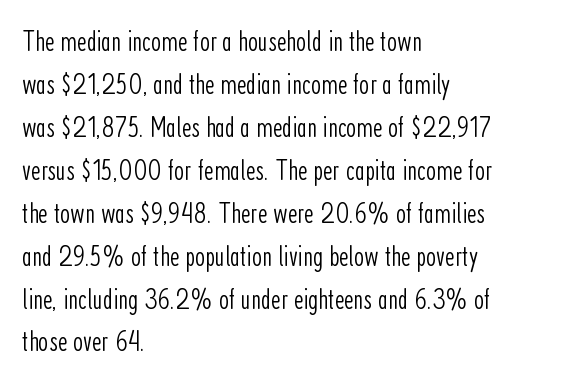
{"serif": "no", "italic": "no", "bold": "no", "weight": "light", "width": "condensed", "stroke_contrast": "low", "x_height": "medium", "monospaced": "no", "underline": "no", "align": "left", "line_spacing": "normal", "line_spacing_ratio": 1.48, "letter_spacing": "normal", "letter_spacing_em": 0.0, "glyph_px": 29}
